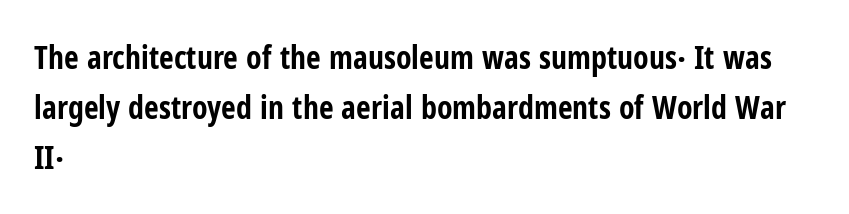
Q: Is the text bold? A: Yes.
Q: Is the text italic (slanted)? A: No, it is upright.
Q: Is the typeface a serif or a sans-serif typeface? A: Sans-serif.
Q: Is the text underlined? A: No.
Q: How is the paragraph aligned? A: Left-aligned.
Q: Is the spacing between letters normal or unusually wide? A: Normal.
Q: Is the spacing between lines tight, normal or loose? A: Normal.
Q: Width (condensed, normal, or wide)? A: Condensed.
Q: Stroke contrast? A: Low.
Q: x-height? A: Medium.
Q: Monospaced? A: No.
